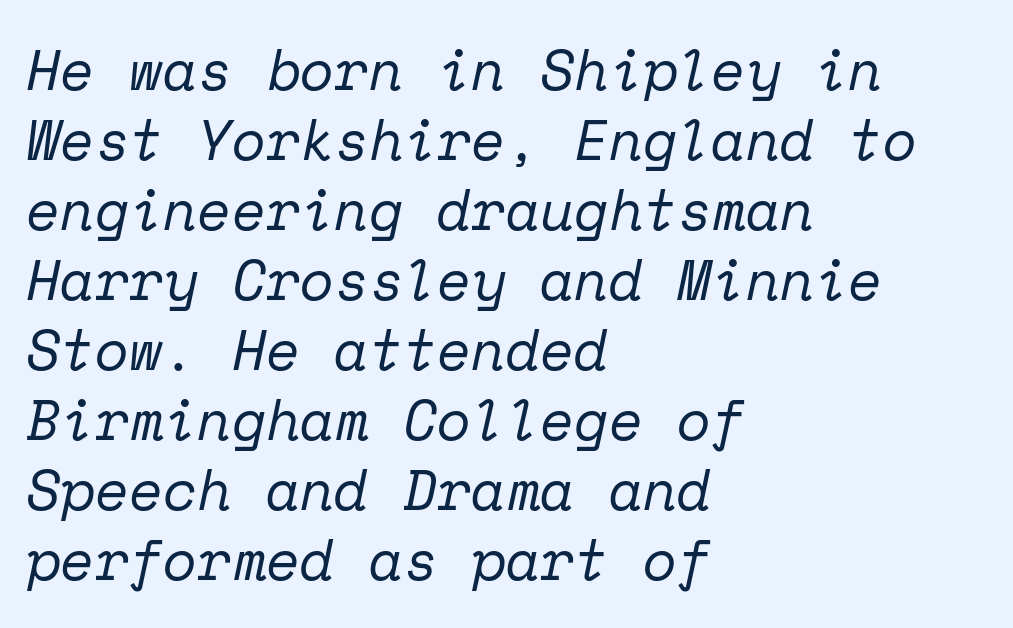
{"serif": "yes", "italic": "yes", "lean": "right", "slant_degrees": 12, "bold": "no", "weight": "regular", "width": "normal", "stroke_contrast": "low", "x_height": "medium", "monospaced": "yes", "underline": "no", "align": "left", "line_spacing": "normal", "line_spacing_ratio": 1.25, "letter_spacing": "normal", "letter_spacing_em": 0.0, "glyph_px": 56}
